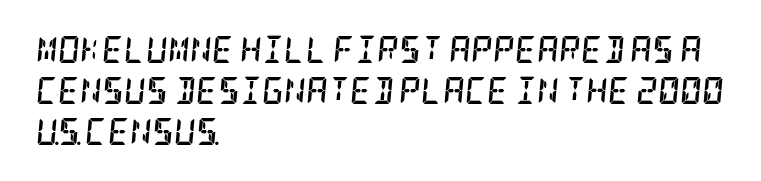
The image shows 27 px bold type, italic (leaning right); set left-aligned, normal line spacing (1.51x), normal letter spacing, not underlined.
